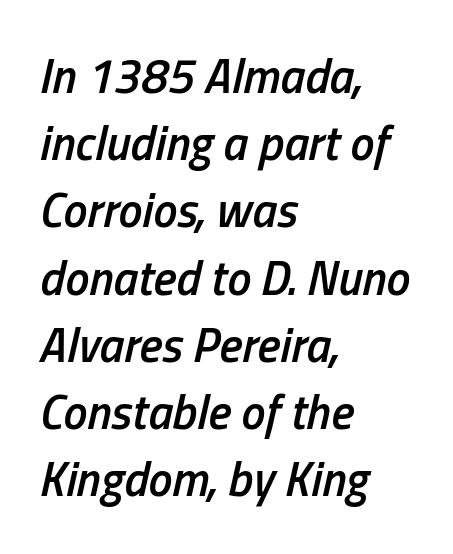
Q: Is the text bold? A: Semi-bold.
Q: Is the text italic (slanted)? A: Yes, it leans right by about 13 degrees.
Q: Is the text underlined? A: No.
Q: How is the paragraph aligned? A: Left-aligned.
Q: Is the spacing between letters normal or unusually wide? A: Normal.
Q: Is the spacing between lines tight, normal or loose? A: Normal.
Q: Width (condensed, normal, or wide)? A: Condensed.
Q: Stroke contrast? A: Low.
Q: x-height? A: Medium.
Q: Monospaced? A: No.
